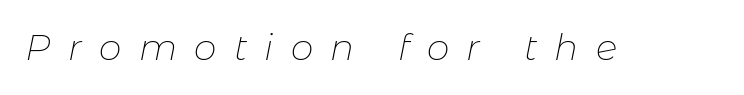
Clear beneath every line of the passage. Notice how the stems are inclined rather than vertical — that's the hallmark of italics. Honestly, the letter spacing is so wide it's the main thing you notice. Heft: none added — not bold.
